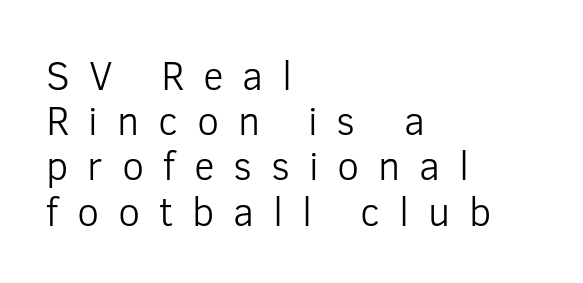
The image shows 40 px light sans-serif type, upright; set left-aligned, tight line spacing (1.13x), unusually wide letter spacing (+0.47 em), not underlined; low stroke contrast and a medium x-height.
